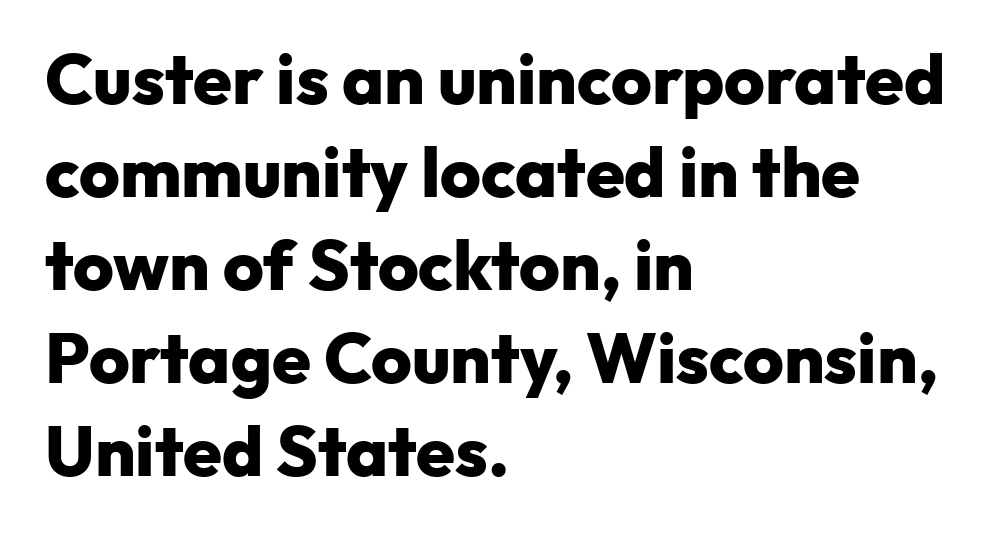
The image shows 70 px heavy sans-serif type, upright; set left-aligned, normal line spacing (1.33x), normal letter spacing, not underlined; low stroke contrast and a medium x-height.
